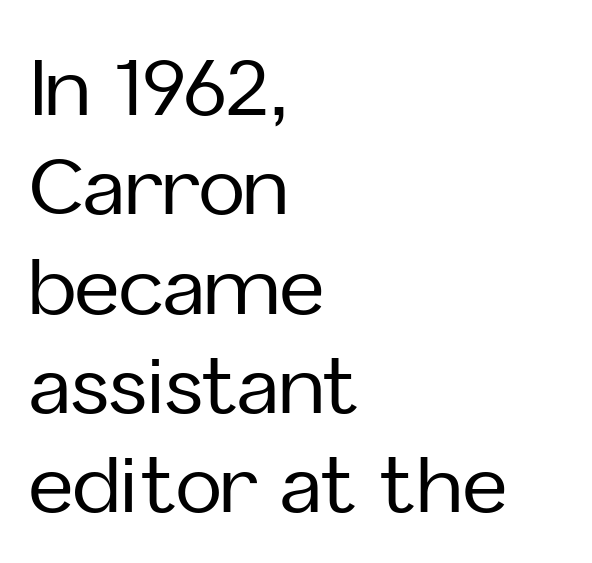
The lines sit at an ordinary, default distance from one another. The axis of the letterforms is exactly vertical. A typesetter would call this proportional, since set widths differ per character. Any mark beneath the type? The region is blank. Serifs: no, the terminals of the letterforms are clean.
